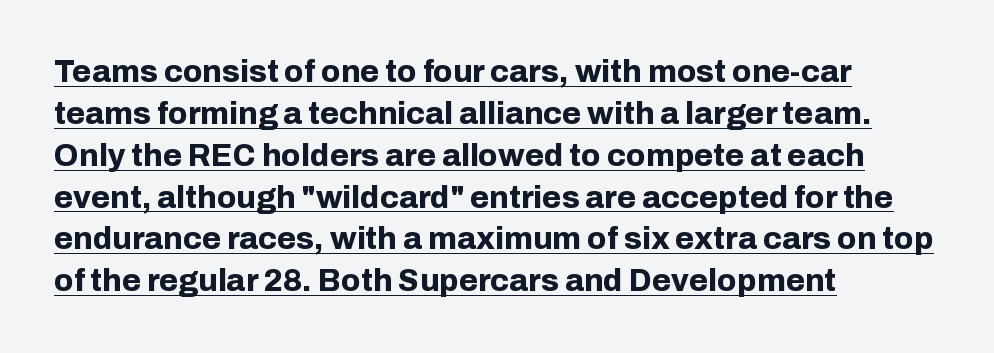
Q: Is the text bold? A: Yes.
Q: Is the text italic (slanted)? A: No, it is upright.
Q: Is the typeface a serif or a sans-serif typeface? A: Sans-serif.
Q: Is the text underlined? A: Yes.
Q: How is the paragraph aligned? A: Left-aligned.
Q: Is the spacing between letters normal or unusually wide? A: Normal.
Q: Is the spacing between lines tight, normal or loose? A: Normal.
Q: Width (condensed, normal, or wide)? A: Normal.
Q: Stroke contrast? A: Low.
Q: x-height? A: Medium.
Q: Monospaced? A: No.
